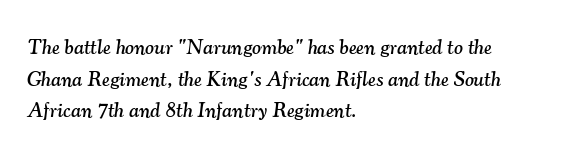
{"italic": "yes", "lean": "right", "slant_degrees": 7, "underline": "no", "align": "left", "line_spacing": "normal", "line_spacing_ratio": 1.51, "letter_spacing": "normal", "letter_spacing_em": 0.0, "glyph_px": 21}
